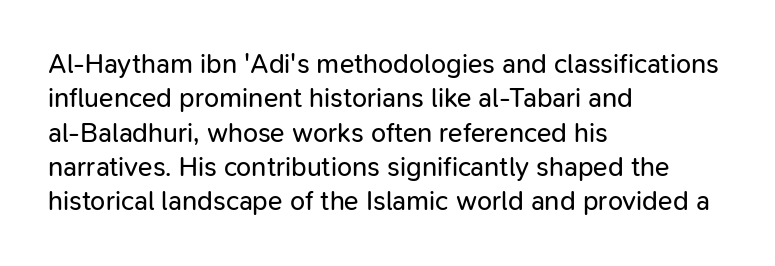
The letterforms sit at book weight or below. Honestly, the letter spacing is just normal — you wouldn't notice it. The type sits square on the baseline with zero lean. Unmarked baselines from the first word to the last. The text block is weighted toward the left margin, trailing off unevenly rightward. The designer left line spacing at the default.
